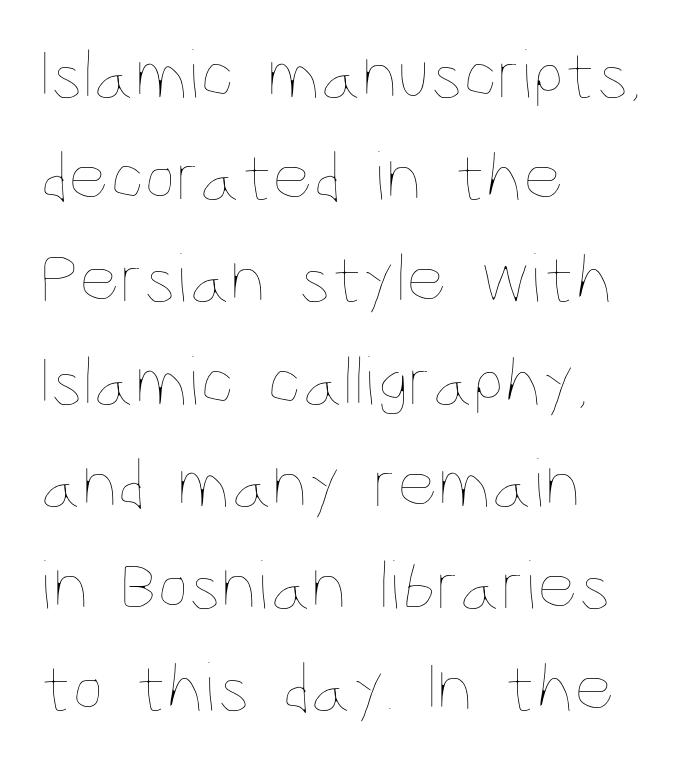
The image shows 71 px thin, condensed type, upright; set left-aligned, normal line spacing (1.44x), normal letter spacing, not underlined; low stroke contrast and a large x-height.
